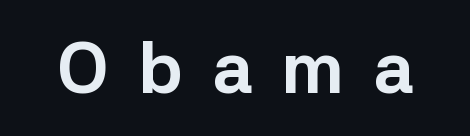
Every letter is thick-stroked: bold, no question. The axis of the letterforms is exactly vertical. The baseline area is clear. This sample uses a sans-serif face.
